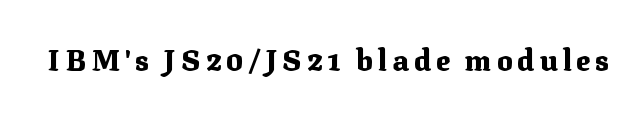
{"serif": "yes", "italic": "no", "bold": "yes", "weight": "heavy", "width": "normal", "stroke_contrast": "medium", "x_height": "medium", "monospaced": "no", "underline": "no", "glyph_px": 29}
